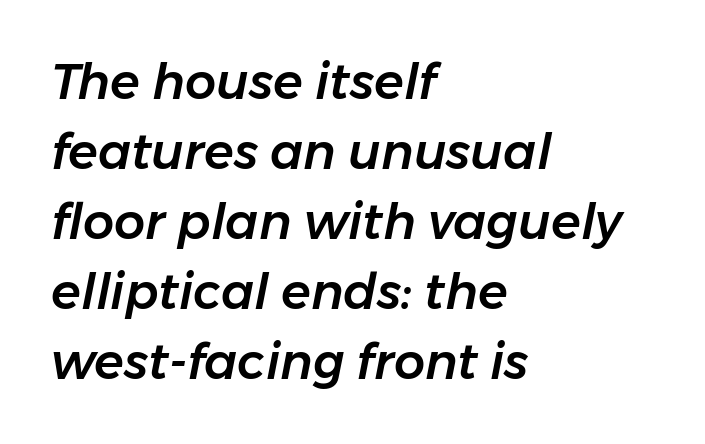
{"italic": "yes", "lean": "right", "slant_degrees": 11, "width": "normal", "stroke_contrast": "low", "x_height": "medium", "monospaced": "no", "underline": "no", "align": "left", "line_spacing": "normal", "line_spacing_ratio": 1.43, "letter_spacing": "normal", "letter_spacing_em": 0.0, "glyph_px": 49}
